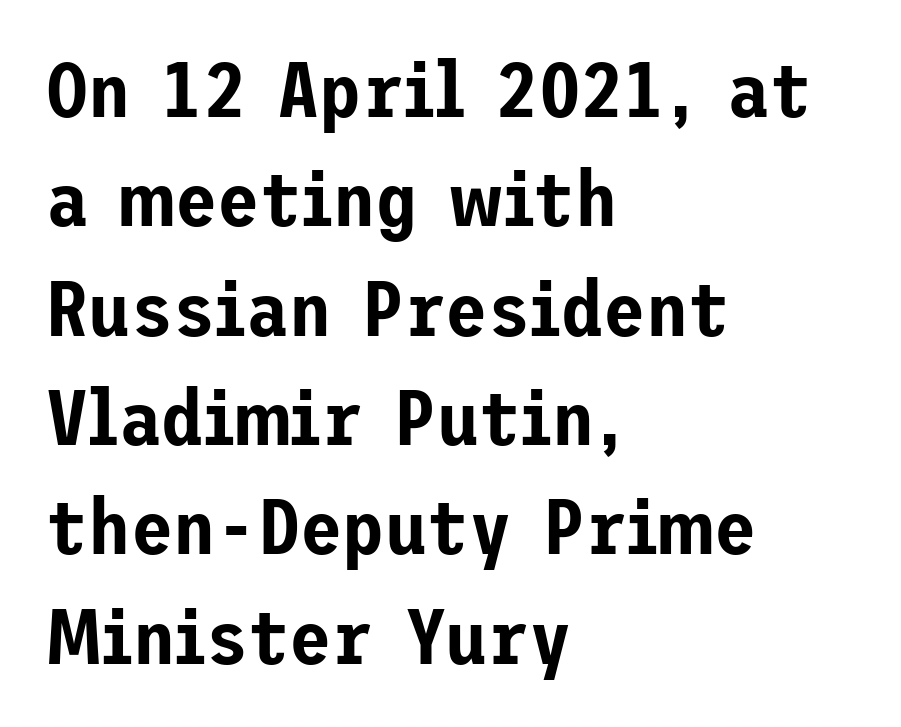
The image shows 77 px sans-serif type, upright; set left-aligned, normal line spacing (1.42x), normal letter spacing, not underlined; low stroke contrast and a medium x-height.
